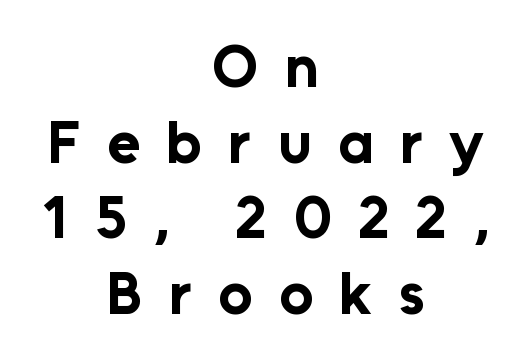
{"serif": "no", "italic": "no", "bold": "yes", "weight": "bold", "width": "normal", "stroke_contrast": "low", "x_height": "medium", "monospaced": "no", "underline": "no", "align": "center", "line_spacing": "normal", "line_spacing_ratio": 1.26, "letter_spacing": "wide", "letter_spacing_em": 0.44, "glyph_px": 60}
